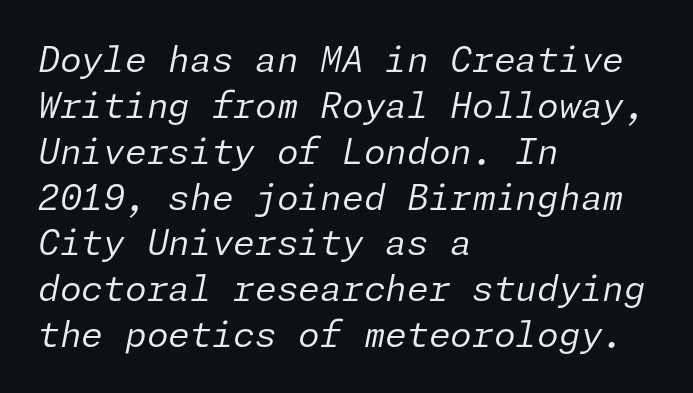
{"italic": "yes", "lean": "right", "slant_degrees": 11, "bold": "no", "weight": "regular", "width": "normal", "stroke_contrast": "low", "x_height": "medium", "underline": "no", "align": "left", "line_spacing": "normal", "line_spacing_ratio": 1.31, "letter_spacing": "normal", "letter_spacing_em": 0.0, "glyph_px": 35}
